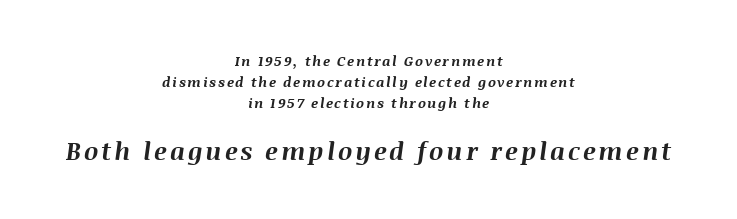
The image shows 25 px bold type, italic (leaning right); set centered, normal line spacing (1.51x), not underlined; the second (bottom) block is 1.79x larger.
